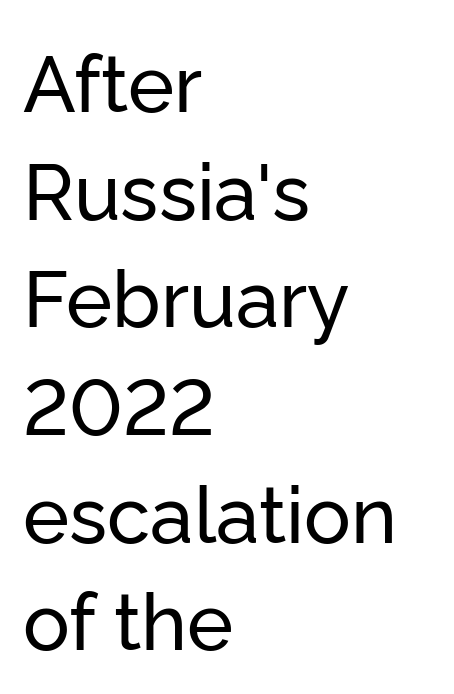
{"serif": "no", "italic": "no", "width": "normal", "stroke_contrast": "low", "x_height": "medium", "monospaced": "no", "underline": "no", "align": "left", "line_spacing": "normal", "line_spacing_ratio": 1.38, "letter_spacing": "normal", "letter_spacing_em": 0.0, "glyph_px": 78}
